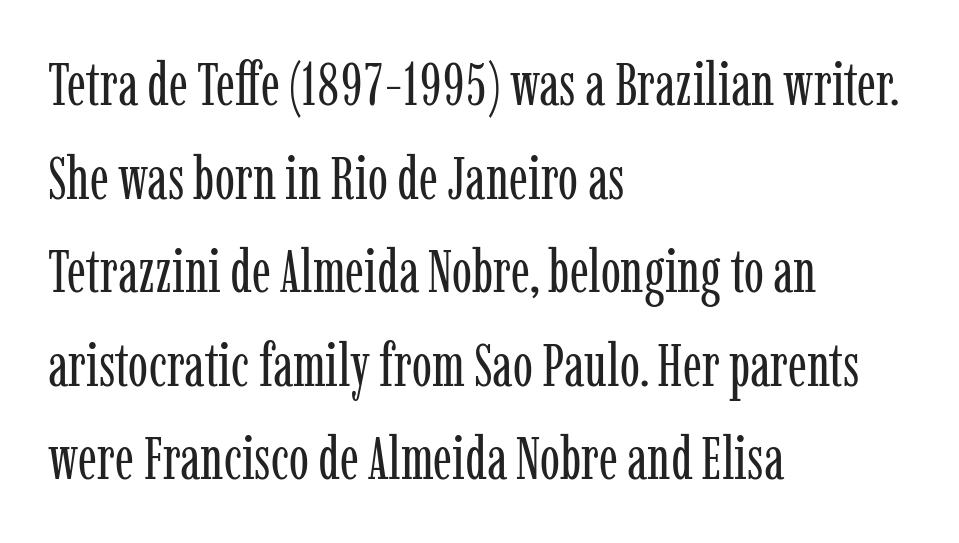
Quick note: not italic, upright. The passage shown stacks its lines at a standard gap. This rendering employs a face with finishing strokes, i.e., a serif. Do the characters align in a grid? No, the font is proportional. Has an underline been added? It has not. These lines stack with their left ends in a neat column.
